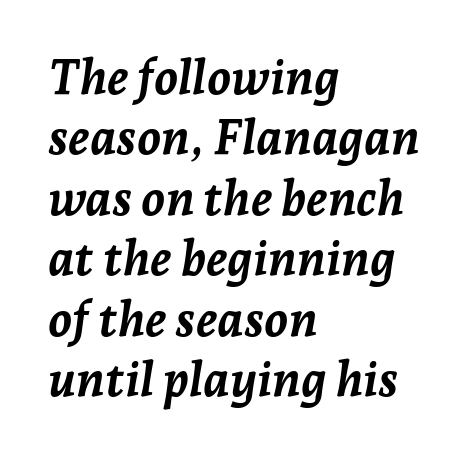
Q: Is the text bold? A: Yes.
Q: Is the text italic (slanted)? A: Yes, it leans right by about 7 degrees.
Q: Is the text underlined? A: No.
Q: How is the paragraph aligned? A: Left-aligned.
Q: Is the spacing between letters normal or unusually wide? A: Normal.
Q: Is the spacing between lines tight, normal or loose? A: Normal.
Q: Width (condensed, normal, or wide)? A: Normal.
Q: Stroke contrast? A: Low.
Q: x-height? A: Medium.
Q: Monospaced? A: No.
